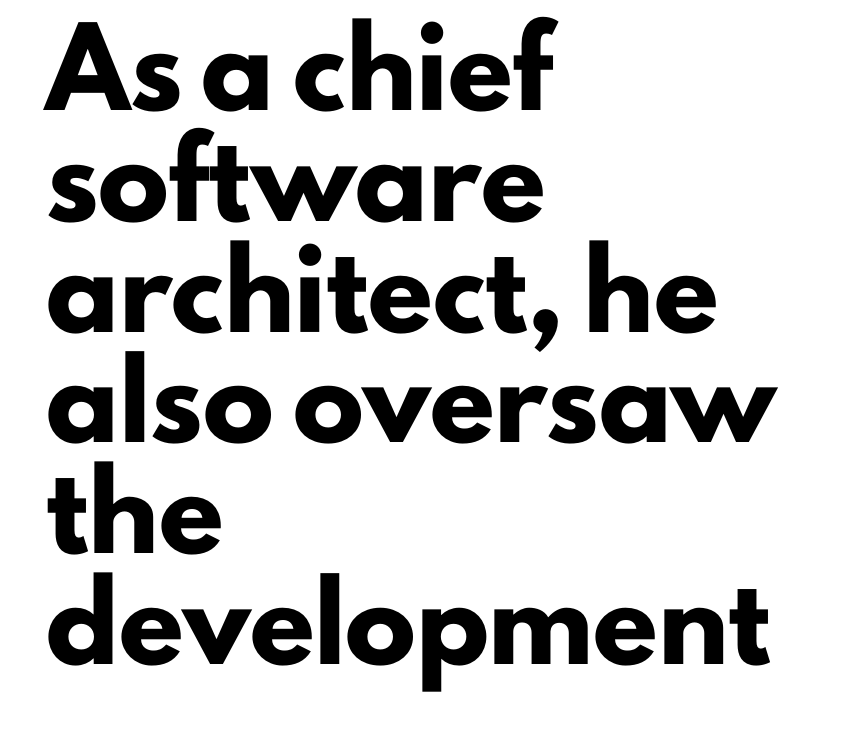
{"serif": "no", "italic": "no", "bold": "yes", "weight": "heavy", "width": "normal", "stroke_contrast": "low", "x_height": "small", "monospaced": "no", "underline": "no", "align": "left", "line_spacing": "normal", "line_spacing_ratio": 1.56, "letter_spacing": "normal", "letter_spacing_em": 0.0, "glyph_px": 71}
